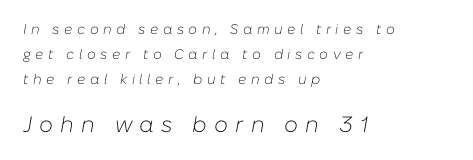
The cut favours lightness, reaching ordinary text weight at its darkest. Size contrast runs from small at the top to large at the bottom. Designer's note — italics engaged. A bare baseline throughout the passage.
